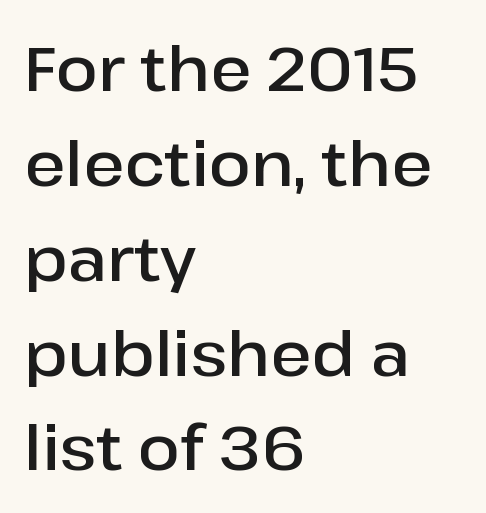
{"serif": "no", "italic": "no", "bold": "semi", "weight": "semibold", "width": "normal", "stroke_contrast": "low", "x_height": "medium", "monospaced": "no", "underline": "no", "align": "left", "line_spacing": "normal", "line_spacing_ratio": 1.53, "letter_spacing": "normal", "letter_spacing_em": 0.0, "glyph_px": 62}
